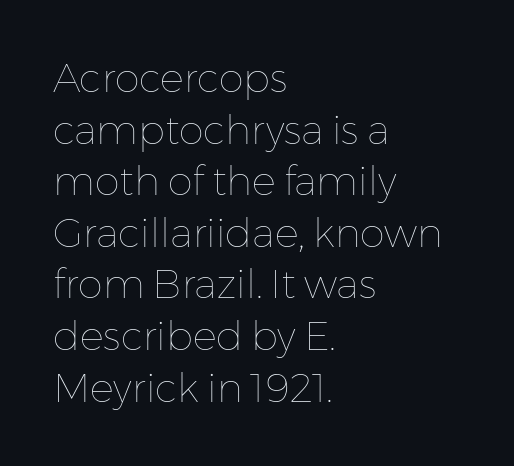
All the whitespace from short lines collects on the right. Italic: no, the glyphs are upright roman. Each letter keeps its own natural width here, so spacing adapts to shape. The horizontal fit of the characters is conventional and even. Weight: in the light-to-regular range. Summary of vertical rhythm: regular, with standard interline spacing.
